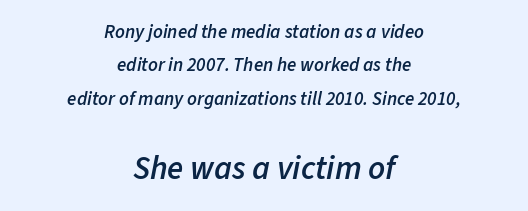
{"italic": "yes", "lean": "right", "slant_degrees": 11, "bold": "semi", "weight": "semibold", "width": "normal", "stroke_contrast": "low", "x_height": "medium", "monospaced": "no", "underline": "no", "align": "center", "line_spacing_ratio": 1.76, "letter_spacing": "normal", "letter_spacing_em": 0.0, "larger_block": "second", "size_ratio": 1.74, "glyph_px": 33}
